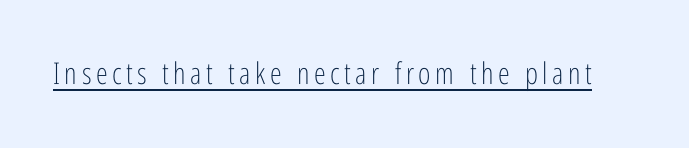
Q: Is the text bold? A: No.
Q: Is the text italic (slanted)? A: No, it is upright.
Q: Is the typeface a serif or a sans-serif typeface? A: Sans-serif.
Q: Is the text underlined? A: Yes.
Q: Width (condensed, normal, or wide)? A: Condensed.
Q: Stroke contrast? A: Low.
Q: x-height? A: Medium.
Q: Monospaced? A: No.
